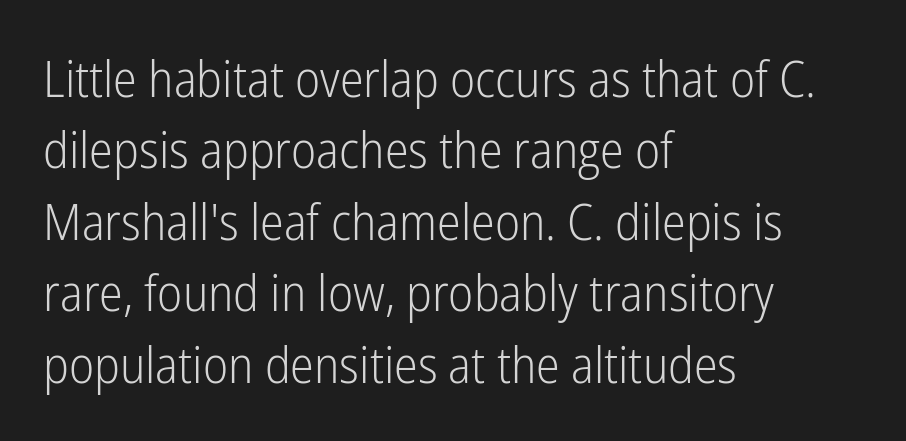
Q: Is the text bold? A: No.
Q: Is the text italic (slanted)? A: No, it is upright.
Q: Is the typeface a serif or a sans-serif typeface? A: Sans-serif.
Q: Is the text underlined? A: No.
Q: How is the paragraph aligned? A: Left-aligned.
Q: Is the spacing between letters normal or unusually wide? A: Normal.
Q: Is the spacing between lines tight, normal or loose? A: Normal.
Q: Width (condensed, normal, or wide)? A: Condensed.
Q: Stroke contrast? A: Low.
Q: x-height? A: Medium.
Q: Monospaced? A: No.
